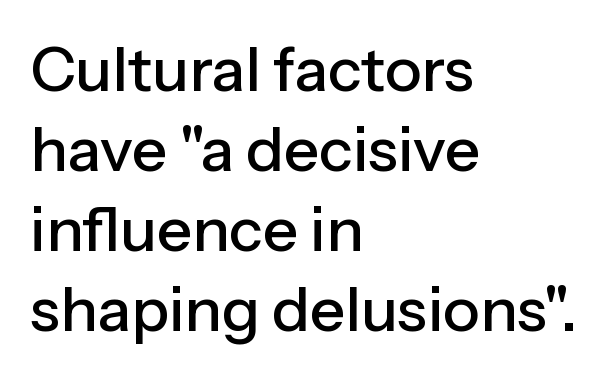
{"serif": "no", "italic": "no", "width": "normal", "stroke_contrast": "low", "x_height": "medium", "monospaced": "no", "underline": "no", "align": "left", "line_spacing": "normal", "line_spacing_ratio": 1.29, "letter_spacing": "normal", "letter_spacing_em": 0.0, "glyph_px": 62}
